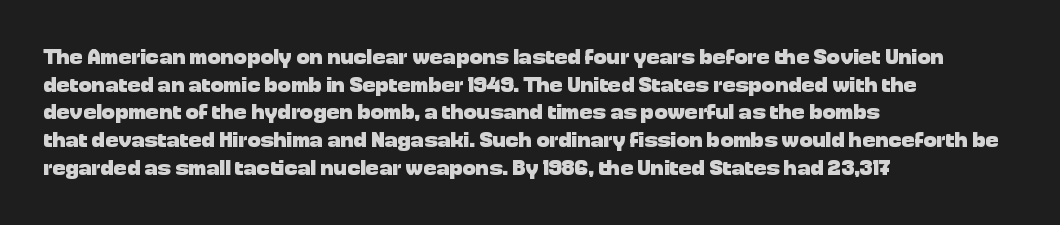
The image shows 22 px bold type, upright; set left-aligned, normal line spacing (1.26x), normal letter spacing, not underlined.
